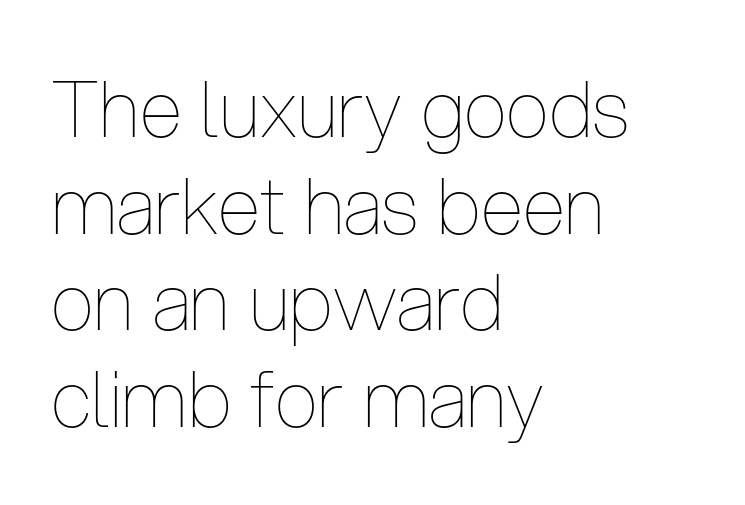
The image shows 78 px thin, condensed type, upright; set left-aligned, line spacing 1.24x, normal letter spacing, not underlined; low stroke contrast and a medium x-height.
